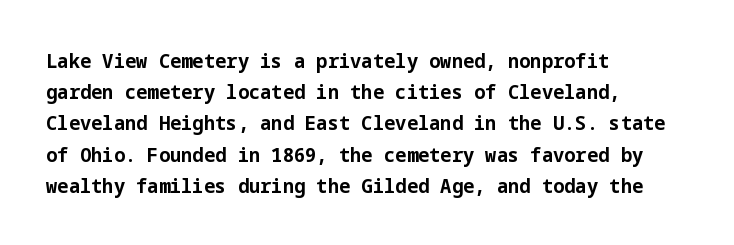
Q: Is the text bold? A: Yes.
Q: Is the text italic (slanted)? A: No, it is upright.
Q: Is the text underlined? A: No.
Q: How is the paragraph aligned? A: Left-aligned.
Q: Is the spacing between letters normal or unusually wide? A: Normal.
Q: Is the spacing between lines tight, normal or loose? A: Normal.
